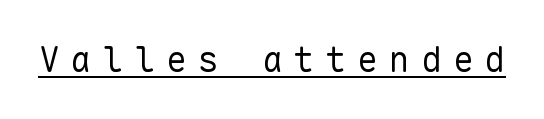
The image shows 35 px regular-weight sans-serif type, upright, monospaced; set unusually wide letter spacing (+0.31 em), underlined; low stroke contrast and a medium x-height.
